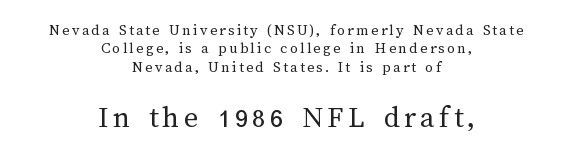
The image shows 31 px regular-weight type, upright; set centered, tight line spacing (1.15x), not underlined; the second (bottom) block is 1.94x larger; medium stroke contrast and a medium x-height.
